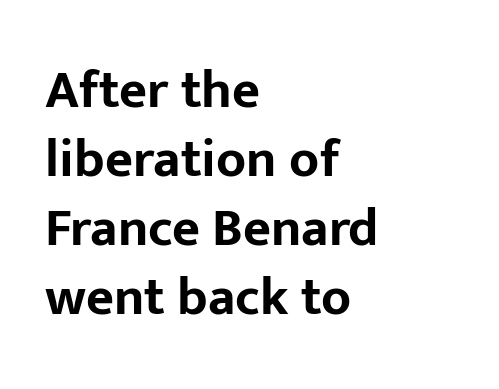
Q: Is the text bold? A: Yes.
Q: Is the text italic (slanted)? A: No, it is upright.
Q: Is the typeface a serif or a sans-serif typeface? A: Sans-serif.
Q: Is the text underlined? A: No.
Q: How is the paragraph aligned? A: Left-aligned.
Q: Is the spacing between letters normal or unusually wide? A: Normal.
Q: Is the spacing between lines tight, normal or loose? A: Normal.
Q: Width (condensed, normal, or wide)? A: Normal.
Q: Stroke contrast? A: Low.
Q: x-height? A: Medium.
Q: Monospaced? A: No.
